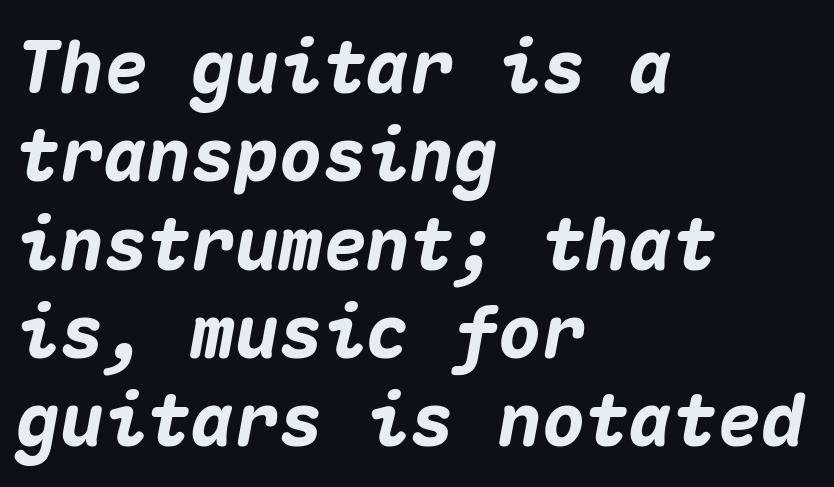
{"italic": "yes", "lean": "right", "slant_degrees": 10, "bold": "yes", "weight": "heavy", "width": "normal", "stroke_contrast": "medium", "x_height": "medium", "monospaced": "yes", "underline": "no", "align": "left", "line_spacing_ratio": 1.21, "letter_spacing": "normal", "letter_spacing_em": 0.0, "glyph_px": 73}
